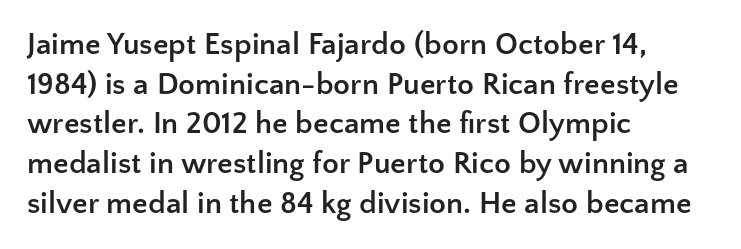
This rendering uses left alignment, leaving the right contour irregular. Here the glyphs are tracked normally, forming tight word shapes. Regarding leading, the lines here are spaced in the standard way. In terms of weight, the rendering is a true, heavy bold. Do the letters lean? They stand straight. Proportional: the letters do not fall into vertical columns.
